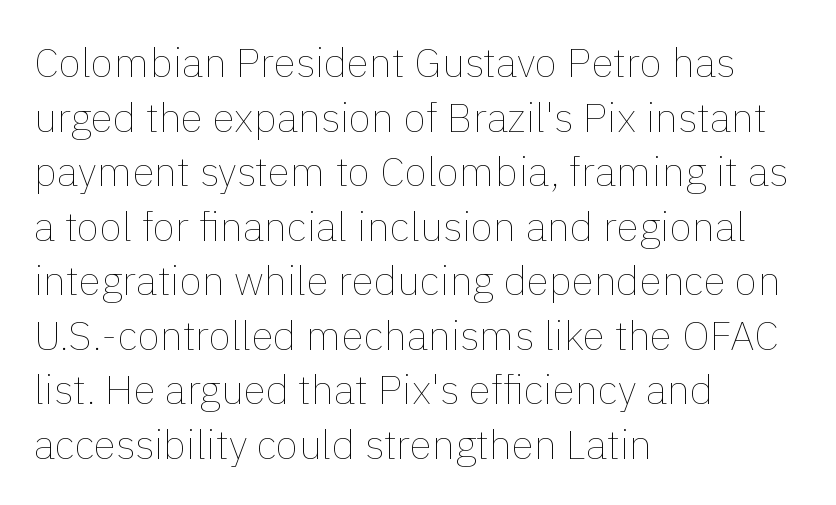
If you measured baseline to baseline, you'd find a middling distance. Only glyphs here, with clear space below each row. Notice how the passage keeps a crisp vertical edge on the left only. How are the letters spaced? Ordinarily, with no added tracking. The weight tops out at a normal text grade. Rendered with straight, roman letterforms.
